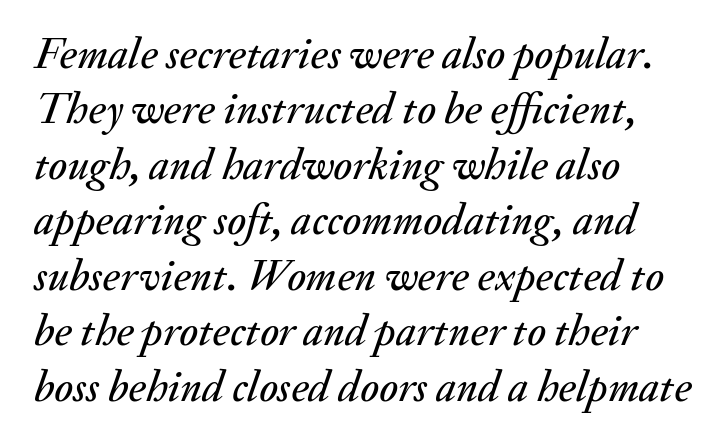
Q: Is the text italic (slanted)? A: Yes, it leans right by about 20 degrees.
Q: Is the text underlined? A: No.
Q: How is the paragraph aligned? A: Left-aligned.
Q: Is the spacing between letters normal or unusually wide? A: Normal.
Q: Is the spacing between lines tight, normal or loose? A: Normal.
Q: Width (condensed, normal, or wide)? A: Normal.
Q: Stroke contrast? A: Medium.
Q: x-height? A: Small.
Q: Monospaced? A: No.
